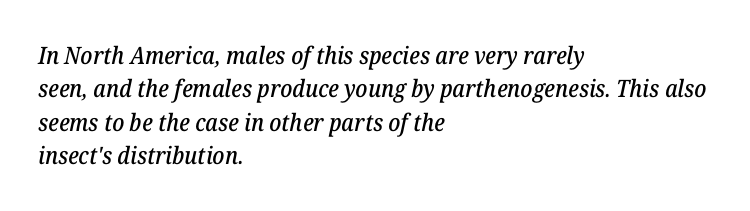
This sample keeps an unexceptional amount of space between lines. These lines are set flush left with a ragged right edge. Unmarked baselines from the first word to the last. Slant detected: the letters are inclined. There is no visible air inserted between adjacent glyphs.
